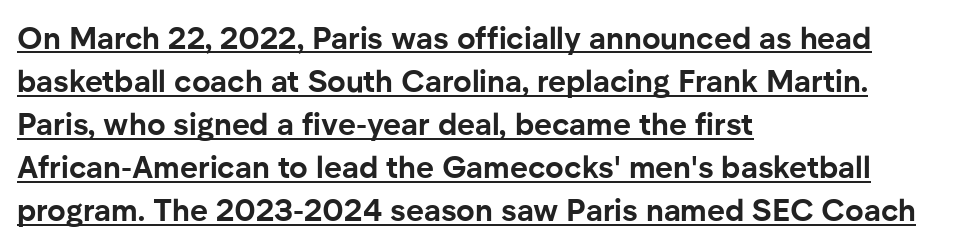
Q: Is the text bold? A: Yes.
Q: Is the text italic (slanted)? A: No, it is upright.
Q: Is the typeface a serif or a sans-serif typeface? A: Sans-serif.
Q: Is the text underlined? A: Yes.
Q: How is the paragraph aligned? A: Left-aligned.
Q: Is the spacing between letters normal or unusually wide? A: Normal.
Q: Is the spacing between lines tight, normal or loose? A: Normal.
Q: Width (condensed, normal, or wide)? A: Normal.
Q: Stroke contrast? A: Low.
Q: x-height? A: Medium.
Q: Monospaced? A: No.
